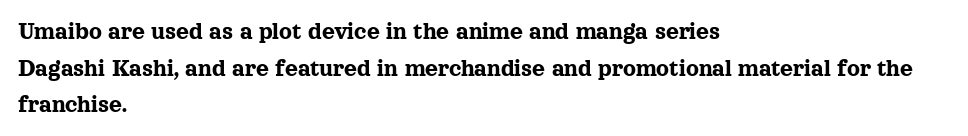
Q: Is the text italic (slanted)? A: No, it is upright.
Q: Is the text underlined? A: No.
Q: How is the paragraph aligned? A: Left-aligned.
Q: Is the spacing between letters normal or unusually wide? A: Normal.
Q: Is the spacing between lines tight, normal or loose? A: Normal.
